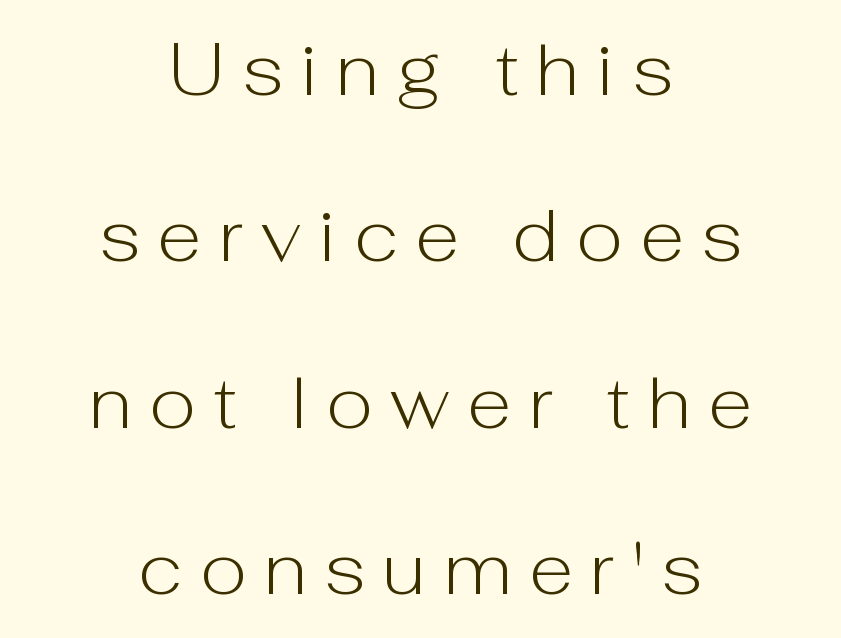
Q: Is the text bold? A: No.
Q: Is the text italic (slanted)? A: No, it is upright.
Q: Is the typeface a serif or a sans-serif typeface? A: Sans-serif.
Q: Is the text underlined? A: No.
Q: How is the paragraph aligned? A: Centered.
Q: Is the spacing between letters normal or unusually wide? A: Unusually wide.
Q: Is the spacing between lines tight, normal or loose? A: Loose.
Q: Width (condensed, normal, or wide)? A: Normal.
Q: Stroke contrast? A: Low.
Q: x-height? A: Medium.
Q: Monospaced? A: No.
